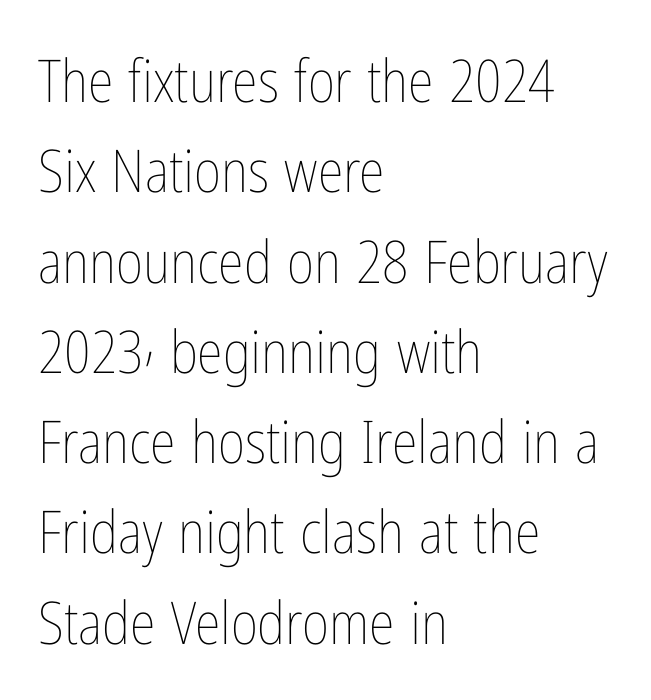
{"italic": "no", "bold": "no", "weight": "thin", "width": "condensed", "stroke_contrast": "low", "x_height": "medium", "monospaced": "no", "underline": "no", "align": "left", "line_spacing": "normal", "line_spacing_ratio": 1.53, "letter_spacing": "normal", "letter_spacing_em": 0.0, "glyph_px": 59}
